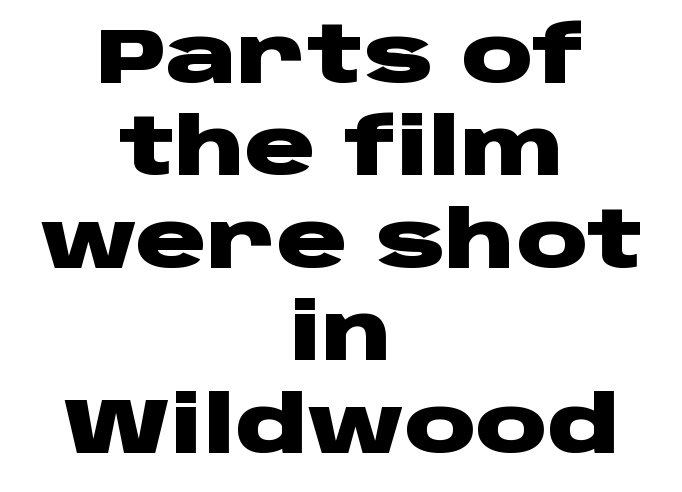
The image shows 79 px heavy, wide sans-serif type, upright; set centered, line spacing 1.17x, normal letter spacing, not underlined; low stroke contrast and a large x-height.
